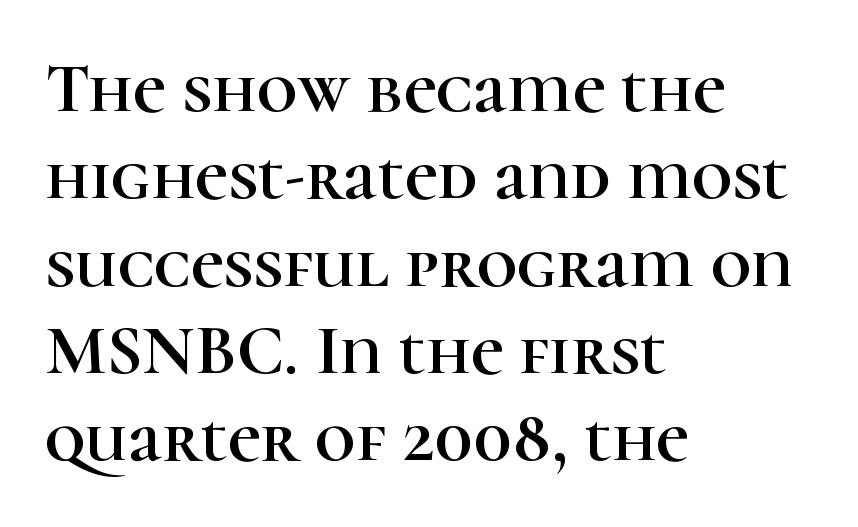
Q: Is the text italic (slanted)? A: No, it is upright.
Q: Is the typeface a serif or a sans-serif typeface? A: Serif.
Q: Is the text underlined? A: No.
Q: How is the paragraph aligned? A: Left-aligned.
Q: Is the spacing between letters normal or unusually wide? A: Normal.
Q: Width (condensed, normal, or wide)? A: Normal.
Q: Stroke contrast? A: High.
Q: x-height? A: Medium.
Q: Monospaced? A: No.
